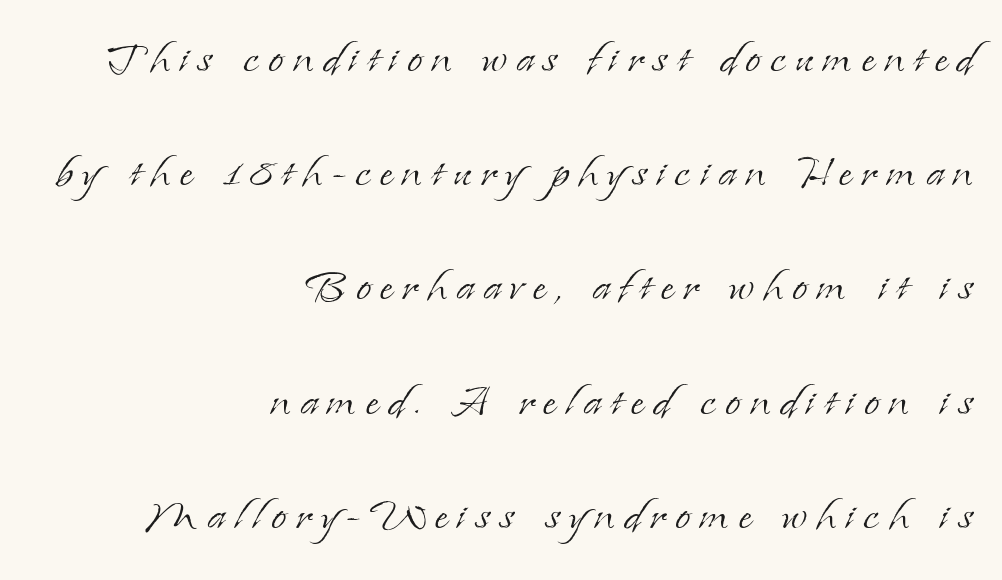
The image shows 56 px light serif type; set right-aligned, loose line spacing (2.04x), not underlined; low stroke contrast and a small x-height.
